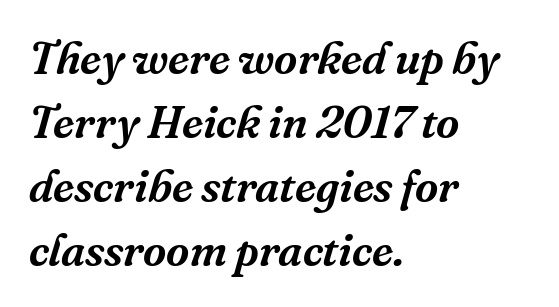
Q: Is the text italic (slanted)? A: Yes, it leans right by about 16 degrees.
Q: Is the typeface a serif or a sans-serif typeface? A: Serif.
Q: Is the text underlined? A: No.
Q: How is the paragraph aligned? A: Left-aligned.
Q: Is the spacing between letters normal or unusually wide? A: Normal.
Q: Is the spacing between lines tight, normal or loose? A: Normal.
Q: Width (condensed, normal, or wide)? A: Normal.
Q: Stroke contrast? A: Medium.
Q: x-height? A: Medium.
Q: Monospaced? A: No.
